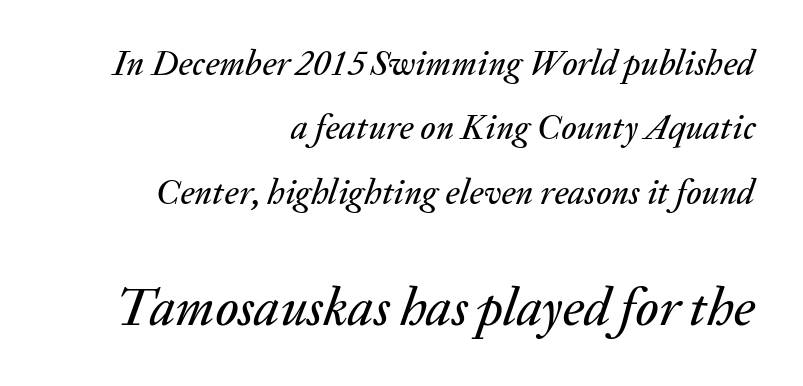
Caption: upper text group reduced, lower text group enlarged. In CSS terms this would be text-align: right. This sample has the flowing, uneven cadence of proportional lettering. Unmarked baselines from the first word to the last.
